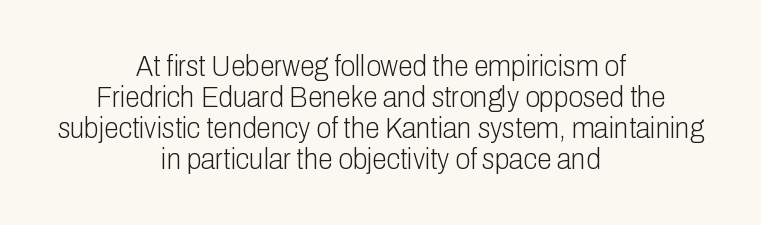
Q: Is the text bold? A: No.
Q: Is the text italic (slanted)? A: No, it is upright.
Q: Is the typeface a serif or a sans-serif typeface? A: Sans-serif.
Q: Is the text underlined? A: No.
Q: How is the paragraph aligned? A: Centered.
Q: Is the spacing between letters normal or unusually wide? A: Normal.
Q: Is the spacing between lines tight, normal or loose? A: Tight.
Q: Width (condensed, normal, or wide)? A: Condensed.
Q: Stroke contrast? A: Low.
Q: x-height? A: Medium.
Q: Monospaced? A: No.
